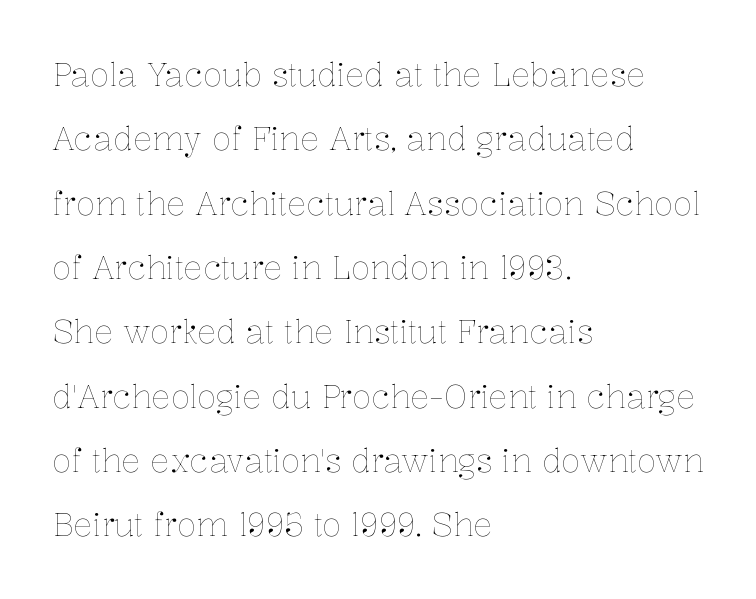
{"italic": "no", "bold": "no", "weight": "thin", "width": "normal", "stroke_contrast": "low", "x_height": "medium", "monospaced": "no", "underline": "no", "align": "left", "line_spacing": "loose", "line_spacing_ratio": 2.01, "letter_spacing": "normal", "letter_spacing_em": 0.0, "glyph_px": 32}
